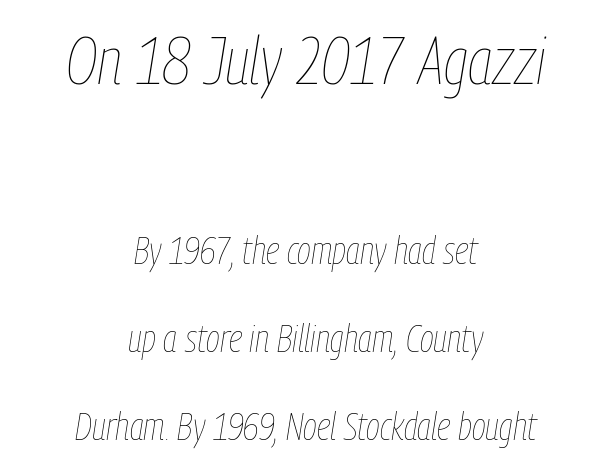
{"italic": "yes", "lean": "right", "slant_degrees": 9, "bold": "no", "weight": "thin", "width": "condensed", "stroke_contrast": "low", "x_height": "medium", "monospaced": "no", "underline": "no", "align": "center", "line_spacing": "loose", "line_spacing_ratio": 2.31, "letter_spacing": "normal", "letter_spacing_em": 0.0, "larger_block": "first", "size_ratio": 1.76, "glyph_px": 67}
